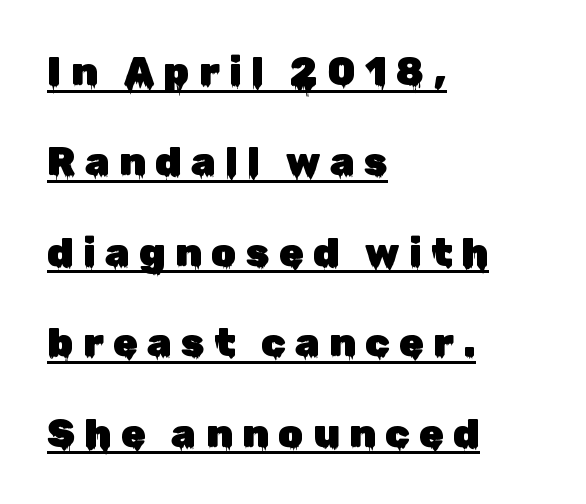
{"serif": "no", "italic": "no", "width": "normal", "stroke_contrast": "low", "x_height": "medium", "monospaced": "no", "underline": "yes", "align": "left", "line_spacing": "loose", "line_spacing_ratio": 2.26, "letter_spacing": "wide", "letter_spacing_em": 0.23, "glyph_px": 40}
